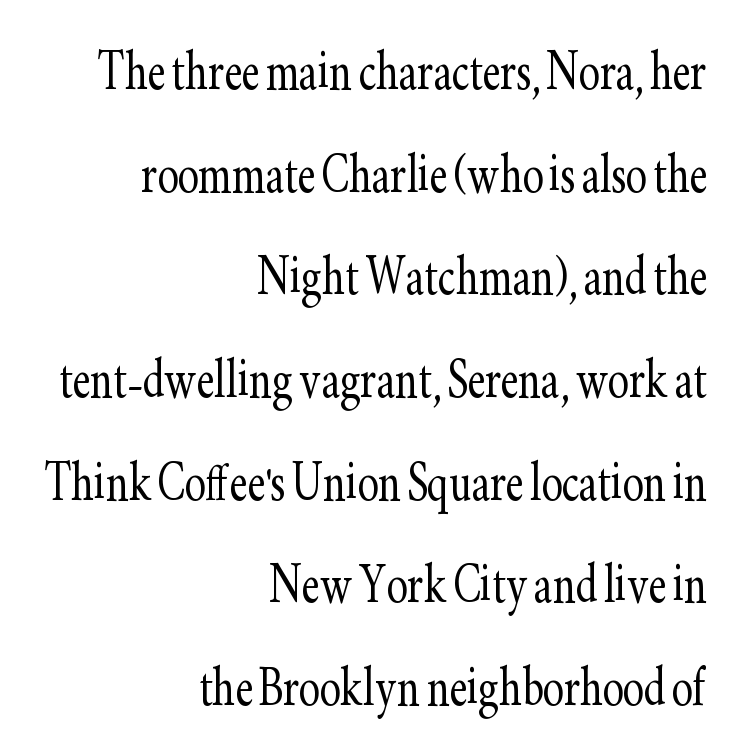
The image shows 63 px light, condensed serif type, upright; set right-aligned, normal line spacing (1.63x), normal letter spacing, not underlined; low stroke contrast and a small x-height.
